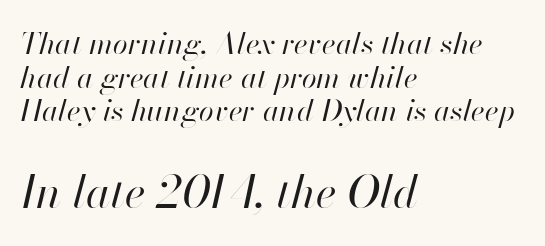
Visually, the bottom section dominates because its glyphs are scaled up. Summary of vertical rhythm: compact, with narrow interline spacing. Varying glyph widths throughout — classic text-font behaviour. The text block is weighted toward the left margin, trailing off unevenly rightward. Does extra space separate the letters? No, they use regular spacing. The zone under the glyphs is completely vacant.
